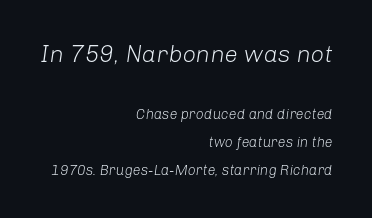
{"italic": "yes", "lean": "right", "slant_degrees": 8, "bold": "no", "underline": "no", "align": "right", "line_spacing": "loose", "line_spacing_ratio": 1.97, "letter_spacing": "normal", "letter_spacing_em": 0.0, "larger_block": "first", "size_ratio": 1.71, "glyph_px": 24}
